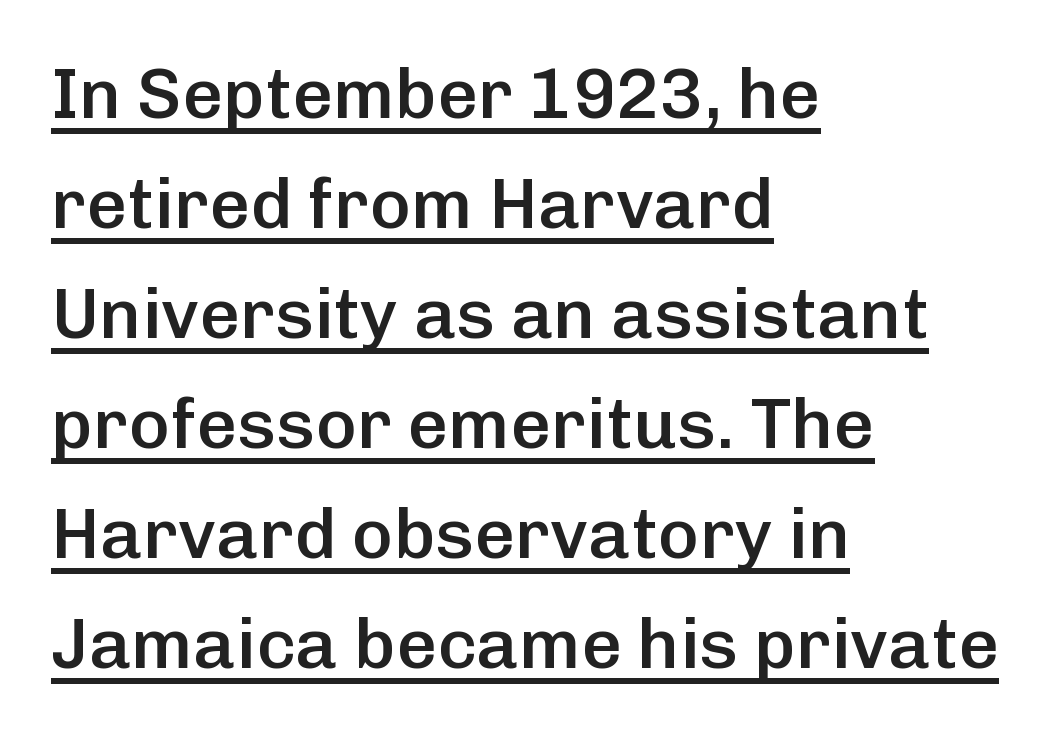
The face used here is a semibold: visibly heavier than regular, lighter than bold. The passage shown has conventional tracking throughout. Character widths vary here, with narrow letters taking less room than wide ones. Line beginnings align vertically; line endings do not. The lettering stays uniformly vertical, giving the passage a roman look.
